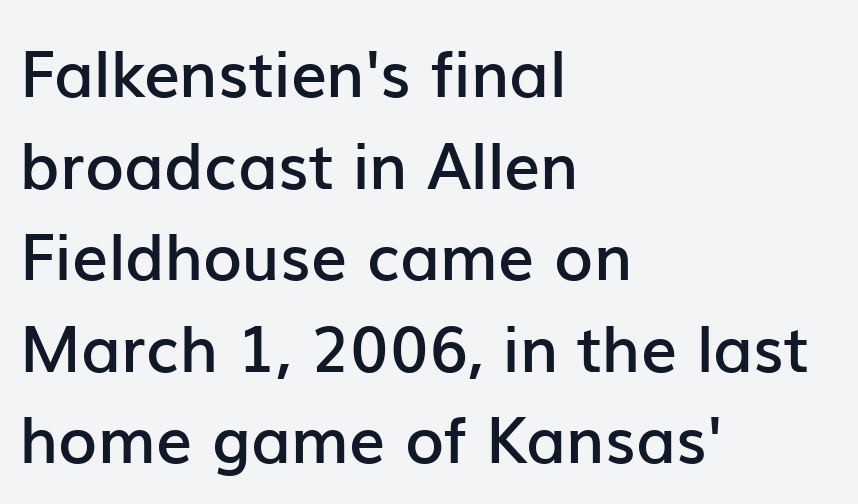
The image shows 64 px semibold sans-serif type, upright; set left-aligned, normal line spacing (1.43x), normal letter spacing, not underlined; low stroke contrast and a medium x-height.
